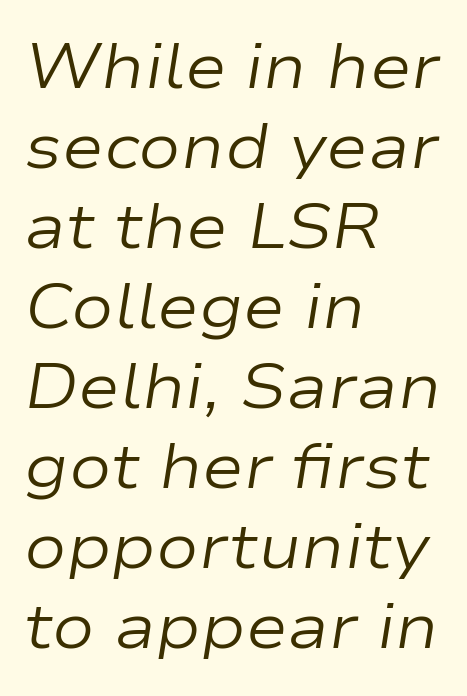
The image shows 63 px regular-weight, wide type, italic (leaning right); set left-aligned, normal line spacing (1.27x), normal letter spacing, not underlined; low stroke contrast and a medium x-height.
